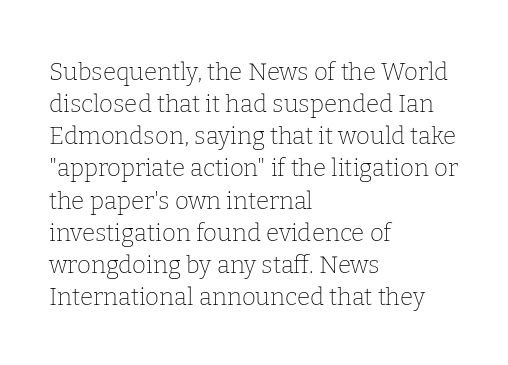
The strip under each line holds only bare page. You could call the tracking neutral — neither tight nor loose. Where is the straight margin? On the left. Upright lettering throughout. The weight tops out at a normal text grade.
